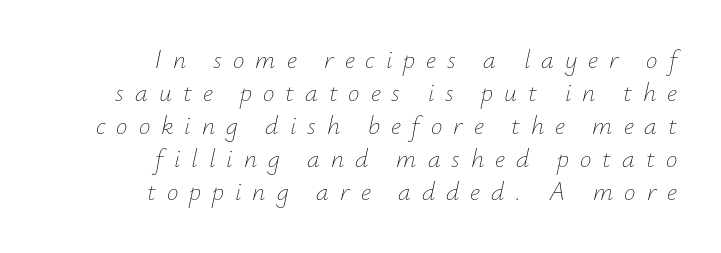
The image shows 26 px text type, italic (leaning right); set right-aligned, normal line spacing (1.27x), unusually wide letter spacing (+0.42 em), not underlined.
